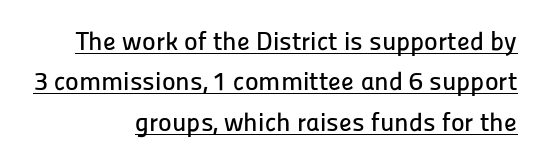
The image shows 26 px text type, upright; set right-aligned, normal line spacing (1.55x), normal letter spacing, underlined.
